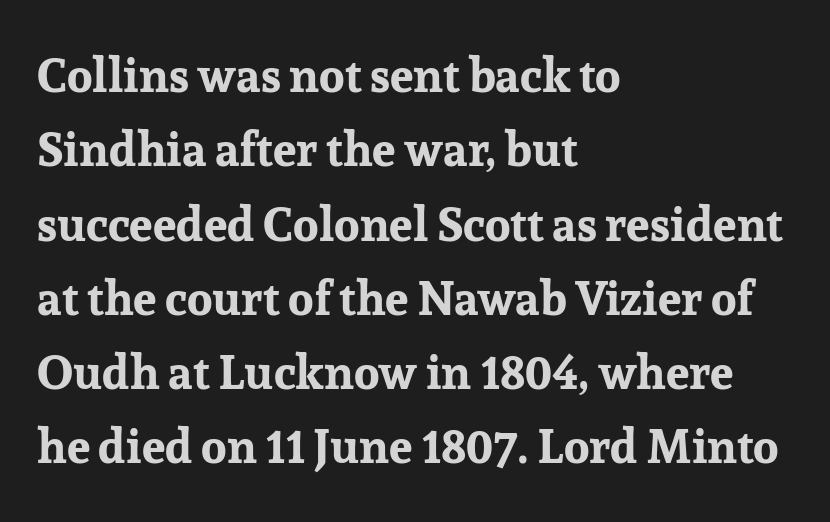
The image shows 47 px bold serif type, upright; set left-aligned, normal line spacing (1.58x), normal letter spacing, not underlined; low stroke contrast and a medium x-height.
